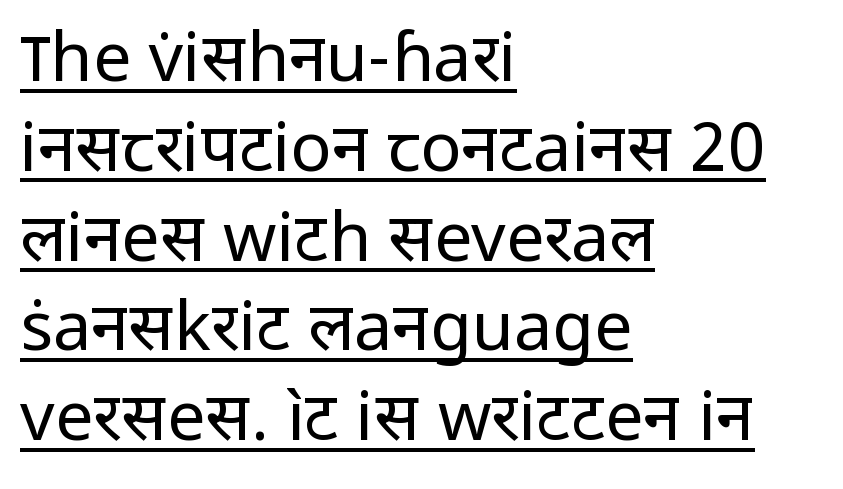
Q: Is the text bold? A: No.
Q: Is the text italic (slanted)? A: No, it is upright.
Q: Is the typeface a serif or a sans-serif typeface? A: Sans-serif.
Q: Is the text underlined? A: Yes.
Q: How is the paragraph aligned? A: Left-aligned.
Q: Is the spacing between letters normal or unusually wide? A: Normal.
Q: Is the spacing between lines tight, normal or loose? A: Normal.
Q: Width (condensed, normal, or wide)? A: Normal.
Q: Stroke contrast? A: Low.
Q: x-height? A: Medium.
Q: Monospaced? A: No.
